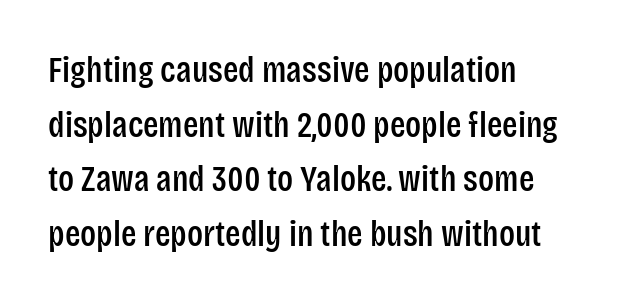
The image shows 36 px condensed sans-serif type, upright; set left-aligned, normal line spacing (1.52x), normal letter spacing, not underlined; low stroke contrast and a large x-height.
